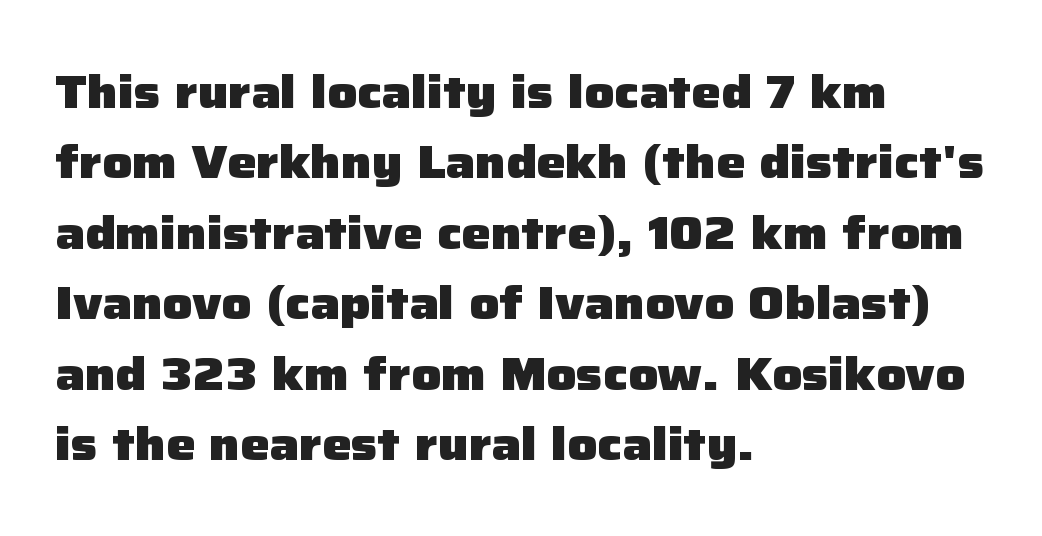
The ragged edge is on the right, which tells us the setting is flush left. I'd describe the lettering as bold — thick and assertive. Is this a fixed-width face? No — the glyphs have proportional, varying widths. Clear beneath every line of the passage. How would I describe the line gaps? Plain and ordinary.
